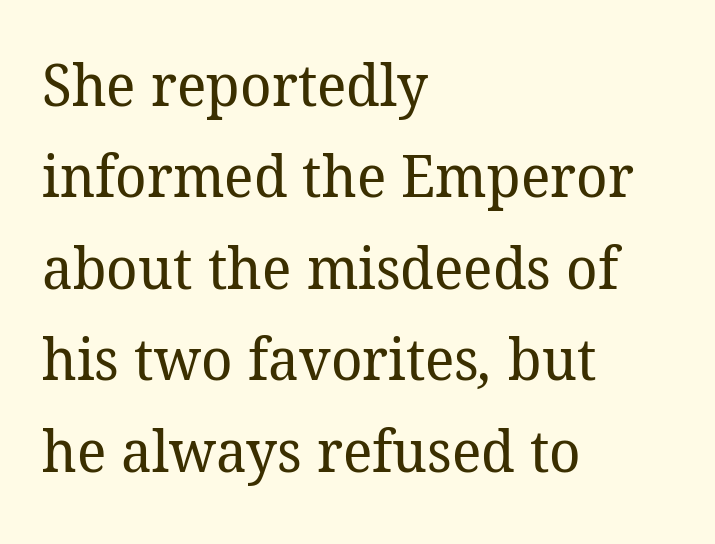
The image shows 59 px regular-weight serif type; set left-aligned, normal line spacing (1.55x), normal letter spacing, not underlined; low stroke contrast and a medium x-height.
